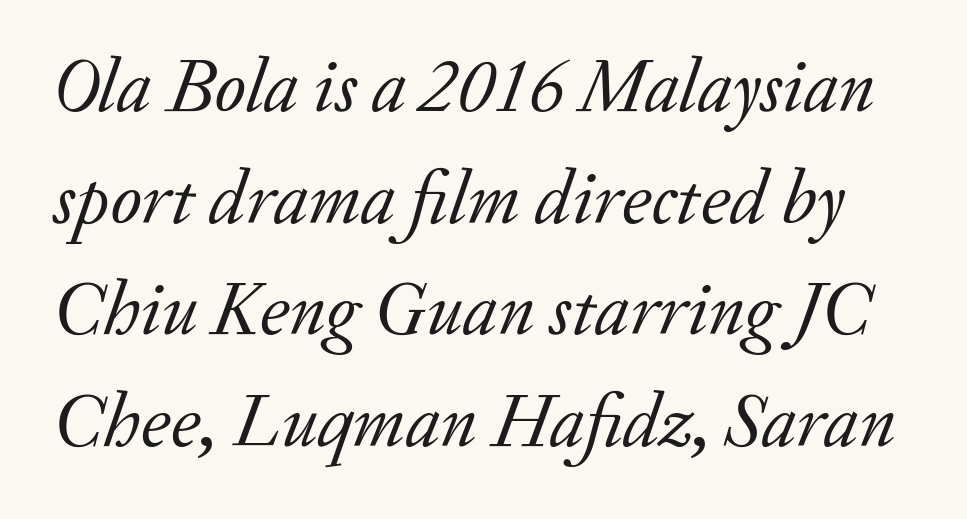
{"serif": "yes", "italic": "yes", "lean": "right", "slant_degrees": 20, "bold": "no", "weight": "regular", "width": "normal", "stroke_contrast": "low", "x_height": "small", "monospaced": "no", "underline": "no", "line_spacing": "normal", "line_spacing_ratio": 1.47, "letter_spacing": "normal", "letter_spacing_em": 0.0, "glyph_px": 76}
